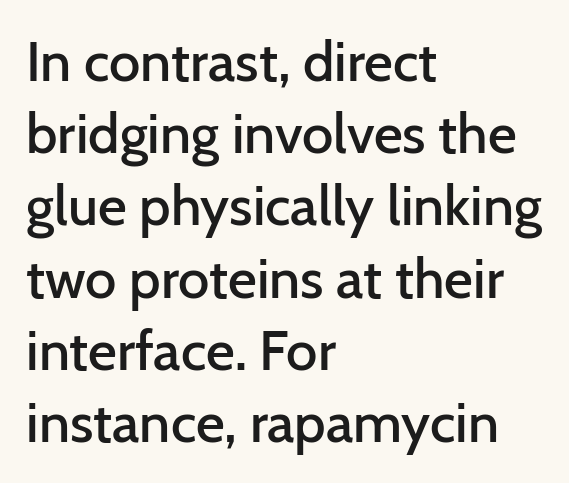
The image shows 56 px semibold sans-serif type, upright; set left-aligned, normal line spacing (1.29x), normal letter spacing, not underlined; low stroke contrast and a medium x-height.
